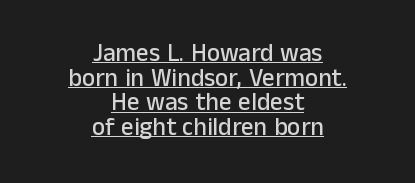
A typesetter would call this zero additional tracking. The compositor balanced each line on the midline. The leading is snug, giving the passage a crowded texture. Has an underline been added? It has. The font's upright variant was chosen for this text.
